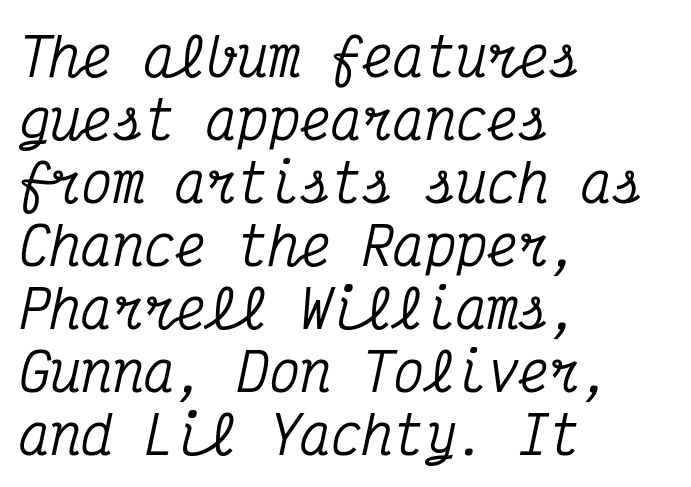
Q: Is the text italic (slanted)? A: Yes, it leans right by about 12 degrees.
Q: Is the typeface a serif or a sans-serif typeface? A: Serif.
Q: Is the text underlined? A: No.
Q: How is the paragraph aligned? A: Left-aligned.
Q: Is the spacing between letters normal or unusually wide? A: Normal.
Q: Width (condensed, normal, or wide)? A: Condensed.
Q: Stroke contrast? A: Medium.
Q: x-height? A: Medium.
Q: Monospaced? A: Yes.
